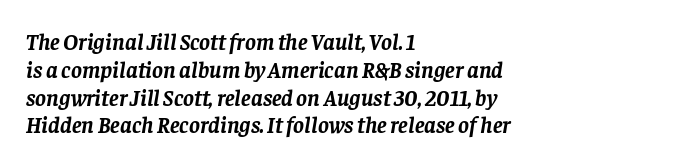
Q: Is the text bold? A: Yes.
Q: Is the text italic (slanted)? A: Yes, it leans right by about 8 degrees.
Q: Is the text underlined? A: No.
Q: How is the paragraph aligned? A: Left-aligned.
Q: Is the spacing between letters normal or unusually wide? A: Normal.
